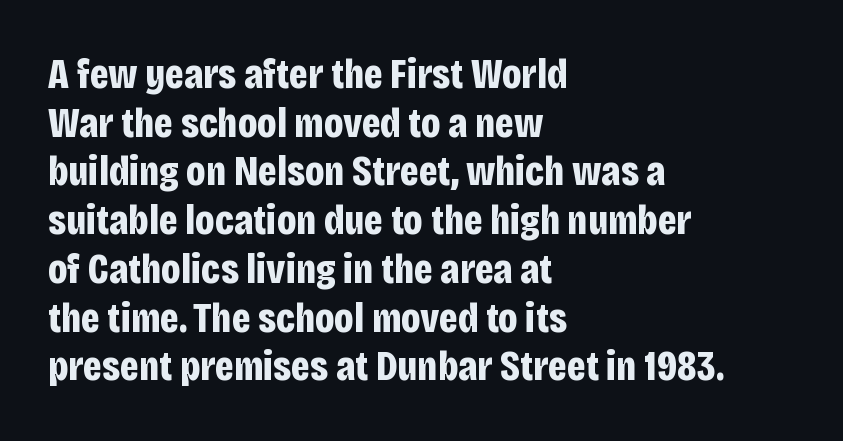
Q: Is the text bold? A: Yes.
Q: Is the text italic (slanted)? A: No, it is upright.
Q: Is the typeface a serif or a sans-serif typeface? A: Sans-serif.
Q: Is the text underlined? A: No.
Q: How is the paragraph aligned? A: Left-aligned.
Q: Is the spacing between letters normal or unusually wide? A: Normal.
Q: Width (condensed, normal, or wide)? A: Condensed.
Q: Stroke contrast? A: Low.
Q: x-height? A: Large.
Q: Monospaced? A: No.
